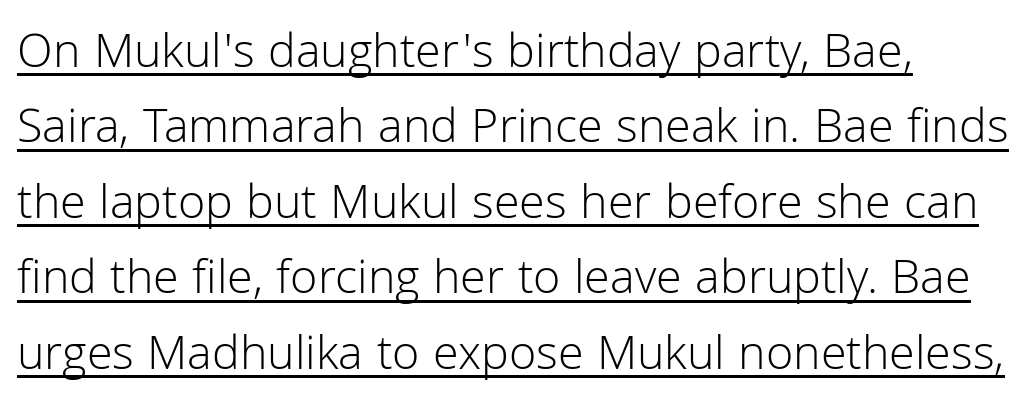
The type family on display is of the sans-serif kind. Notice how descenders clear the ascenders below comfortably — that's standard leading. Designer's note — italics off, roman on. These lines keep a tight, regular rhythm from letter to letter.
